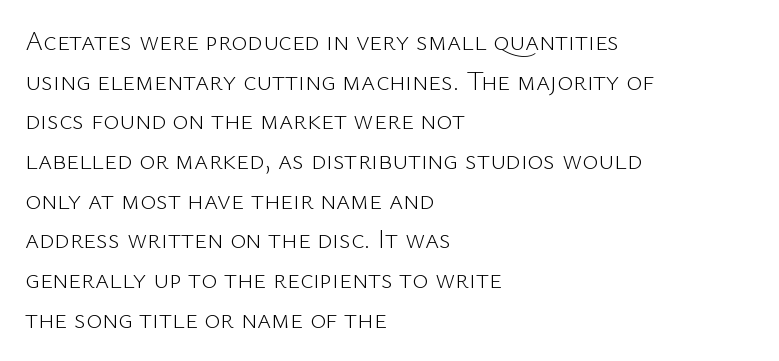
Notice how descenders clear the ascenders below comfortably — that's standard leading. Inter-character spacing is left at the font's built-in metrics. Bare-footed words on every line. The strokes are not fattened; the text isn't bold. A student would call this left alignment; a typographer would say flush left, rag right.
